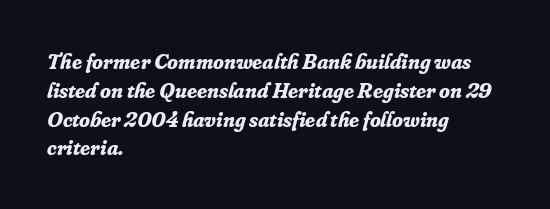
The typesetting leans heavy: a genuine bold. The passage shown leans; its letterforms are oblique. The setting favours the left margin, as ordinary paragraphs usually do. A typesetter would call this leading conventional body-copy spacing. The line texture is even and compact thanks to regular tracking. The space beneath each line is pristine and unruled.
